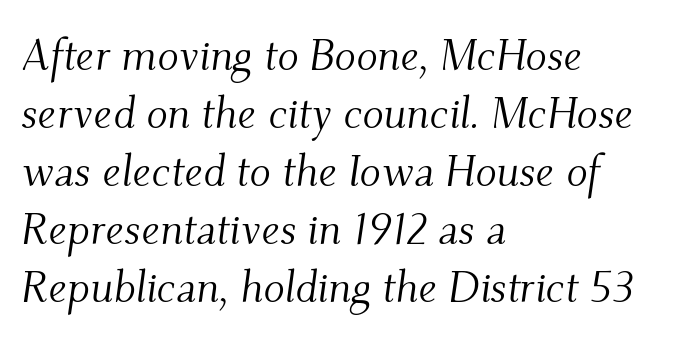
Q: Is the text bold? A: No.
Q: Is the text italic (slanted)? A: Yes, it leans right by about 9 degrees.
Q: Is the typeface a serif or a sans-serif typeface? A: Serif.
Q: Is the text underlined? A: No.
Q: How is the paragraph aligned? A: Left-aligned.
Q: Is the spacing between letters normal or unusually wide? A: Normal.
Q: Is the spacing between lines tight, normal or loose? A: Normal.
Q: Width (condensed, normal, or wide)? A: Normal.
Q: Stroke contrast? A: Medium.
Q: x-height? A: Small.
Q: Monospaced? A: No.
